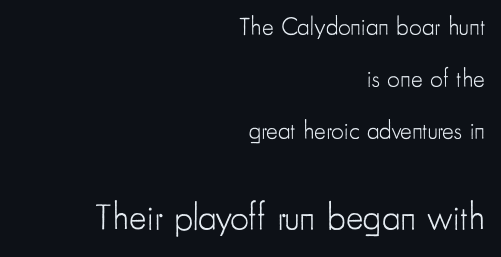
Interline gaps are noticeably wide in this sample. Is the lower block the larger one? Yes — the lower block carries the bigger type. No feet cap the strokes, marking this as sans-serif type. The characters are drawn with everyday or finer stroke widths. A flush-right, rag-left setting is used for this passage.
